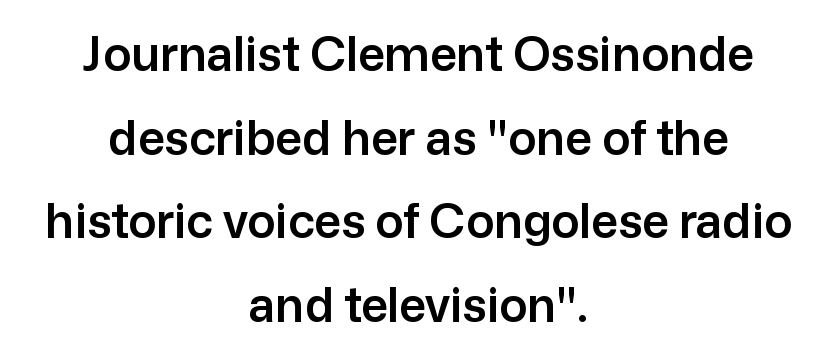
Plain, unruled lines of type. The gaps between neighbouring characters are ordinary and unremarkable. Do the characters align in a grid? No, the font is proportional. The passage shown is typeset with a sans-serif family. Short and long lines alike share a common midpoint. The lettering holds an erect, upright posture throughout.
